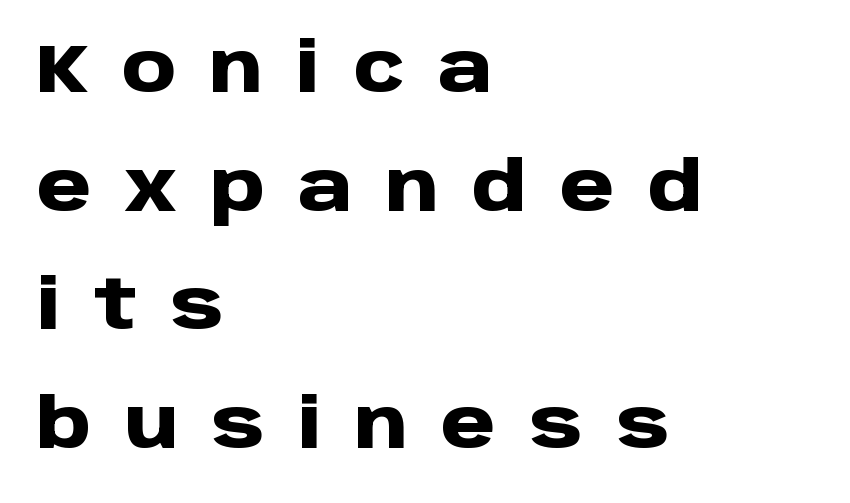
Q: Is the text bold? A: Yes.
Q: Is the text italic (slanted)? A: No, it is upright.
Q: Is the typeface a serif or a sans-serif typeface? A: Sans-serif.
Q: Is the text underlined? A: No.
Q: How is the paragraph aligned? A: Left-aligned.
Q: Is the spacing between letters normal or unusually wide? A: Unusually wide.
Q: Width (condensed, normal, or wide)? A: Normal.
Q: Stroke contrast? A: Low.
Q: x-height? A: Large.
Q: Monospaced? A: No.
